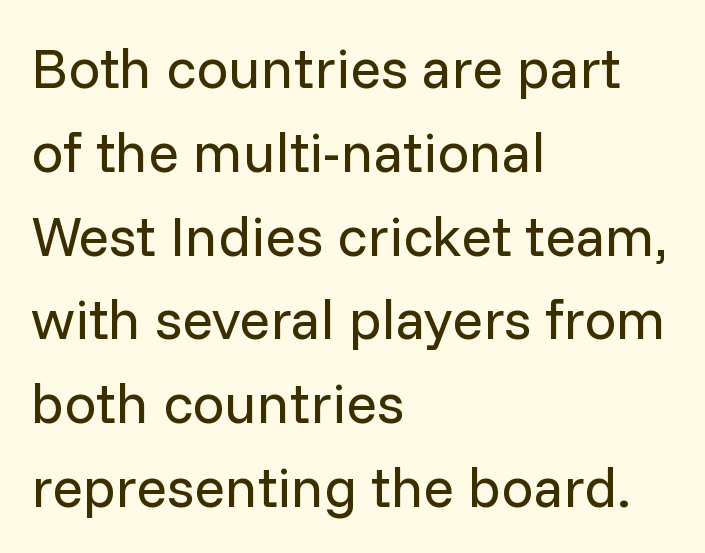
{"serif": "no", "italic": "no", "bold": "no", "weight": "regular", "width": "normal", "stroke_contrast": "low", "x_height": "medium", "monospaced": "no", "underline": "no", "align": "left", "line_spacing": "normal", "line_spacing_ratio": 1.47, "letter_spacing": "normal", "letter_spacing_em": 0.0, "glyph_px": 57}
